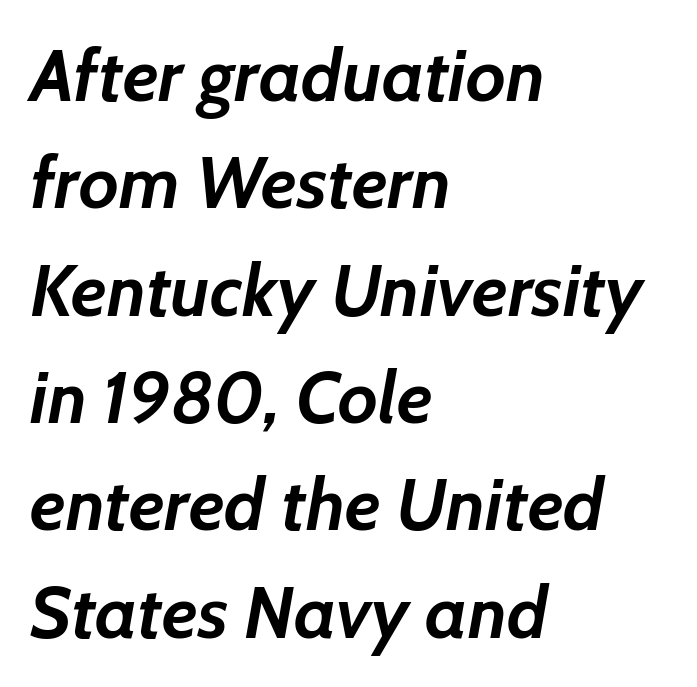
Rendered with sloped, italic letterforms. The rendering uses natural spacing where letterforms have individual widths. The baseline area is clear. Honestly, the row spacing looks completely unremarkable. The characters look thick and weighty, a clear bold. Leftover space on each line is placed entirely after the last word.
